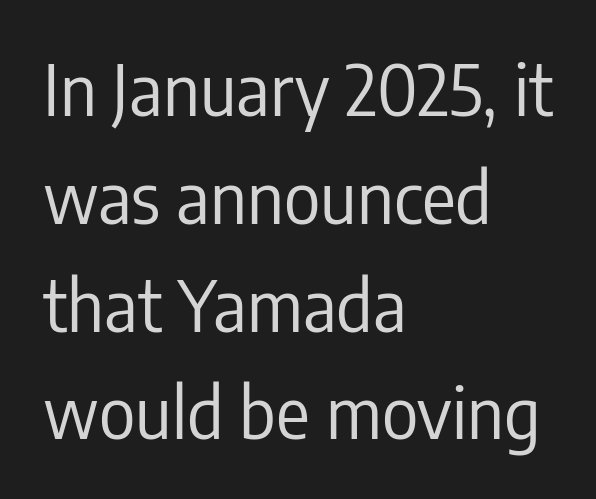
Q: Is the text bold? A: No.
Q: Is the text italic (slanted)? A: No, it is upright.
Q: Is the typeface a serif or a sans-serif typeface? A: Sans-serif.
Q: Is the text underlined? A: No.
Q: How is the paragraph aligned? A: Left-aligned.
Q: Is the spacing between letters normal or unusually wide? A: Normal.
Q: Is the spacing between lines tight, normal or loose? A: Normal.
Q: Width (condensed, normal, or wide)? A: Condensed.
Q: Stroke contrast? A: Low.
Q: x-height? A: Medium.
Q: Monospaced? A: No.
